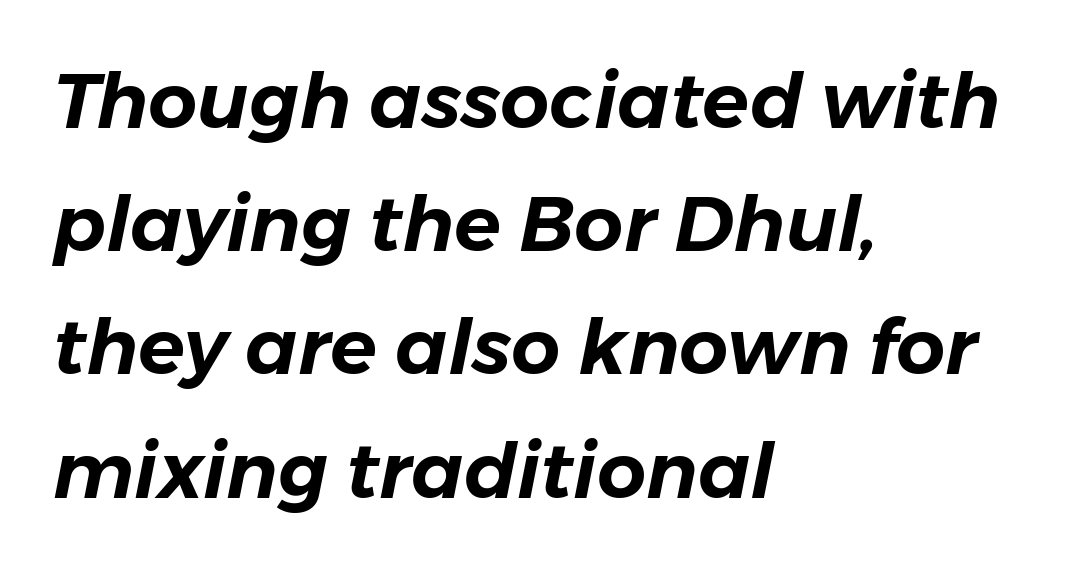
The image shows 77 px text type, italic (leaning right); set left-aligned, normal line spacing (1.6x), normal letter spacing, not underlined; low stroke contrast and a medium x-height.
